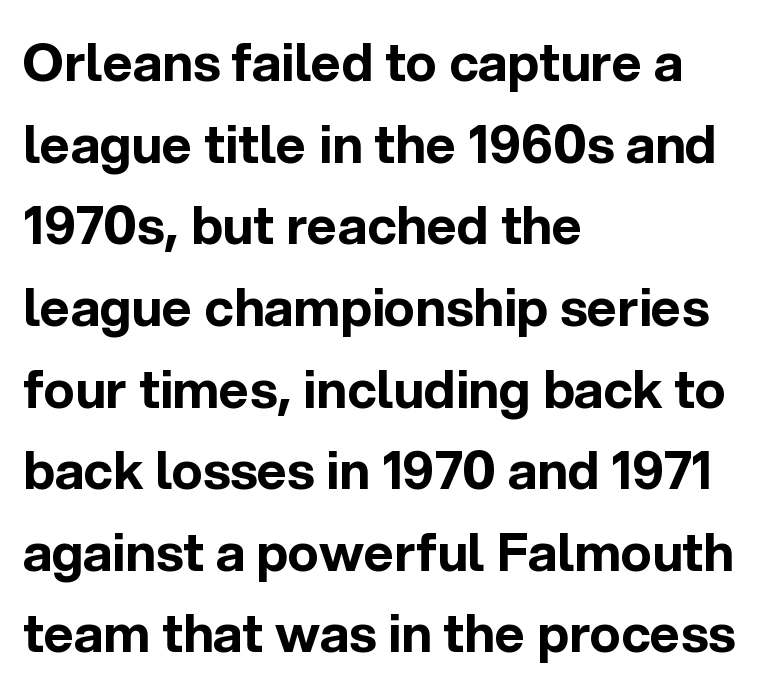
The image shows 52 px bold sans-serif type, upright; set left-aligned, normal line spacing (1.57x), normal letter spacing, not underlined; a medium x-height.
